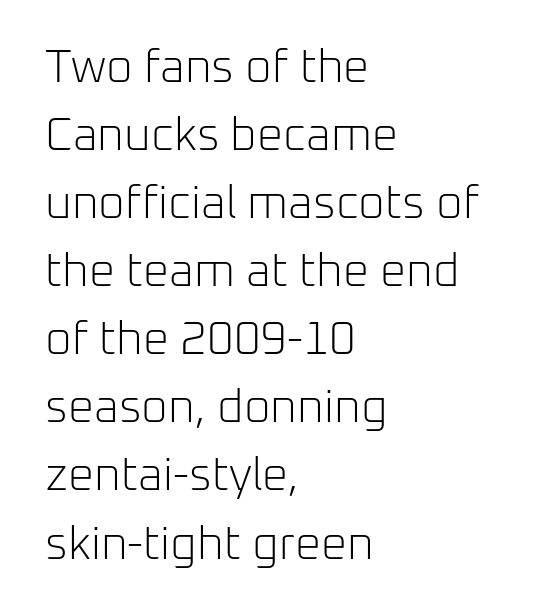
Students, note that the glyphs here touch the page at normal intervals. Posture: vertical. Font category for this specimen: sans-serif. Is this a fixed-width face? No — the glyphs have proportional, varying widths.
